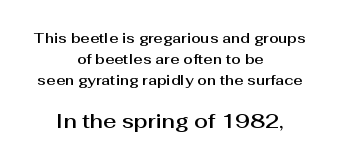
The image shows 20 px text type, upright; set centered, normal line spacing (1.49x), normal letter spacing, not underlined; the second (bottom) block is 1.43x larger.
